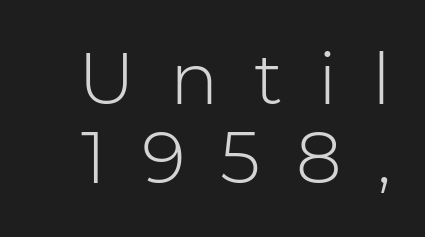
Stem width sits at or under what a default text font uses. Each letter's strokes conclude bluntly, with no projecting serifs. The designer dialed line spacing down below the default. Honestly, there is no underline to notice here at all.
